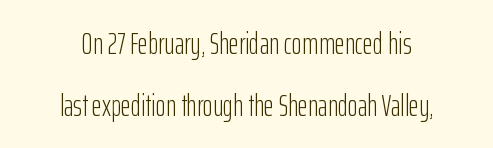
{"serif": "no", "italic": "no", "bold": "no", "weight": "light", "width": "condensed", "stroke_contrast": "low", "x_height": "medium", "monospaced": "no", "underline": "no", "align": "center", "line_spacing": "loose", "line_spacing_ratio": 1.99, "letter_spacing": "normal", "letter_spacing_em": 0.0, "glyph_px": 31}
